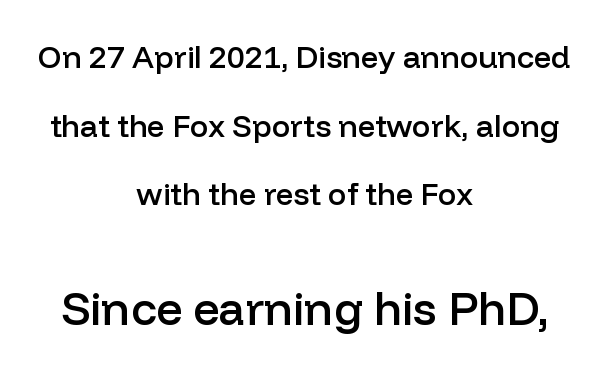
The image shows 46 px semibold sans-serif type, upright; set centered, loose line spacing (2.21x), normal letter spacing, not underlined; the second (bottom) block is 1.48x larger; low stroke contrast and a medium x-height.
